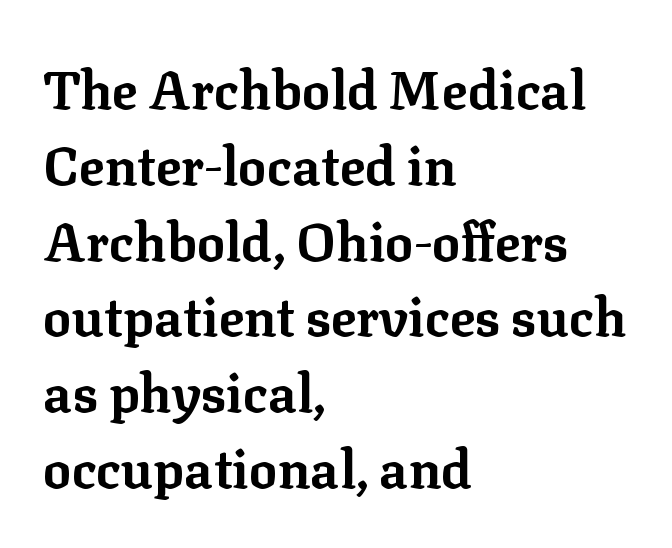
This rendering leaves character spacing at its baseline value. Line starts are locked; line ends wander. Does the weight exceed regular? Yes, all the way to bold. Varying glyph widths throughout — classic text-font behaviour.
